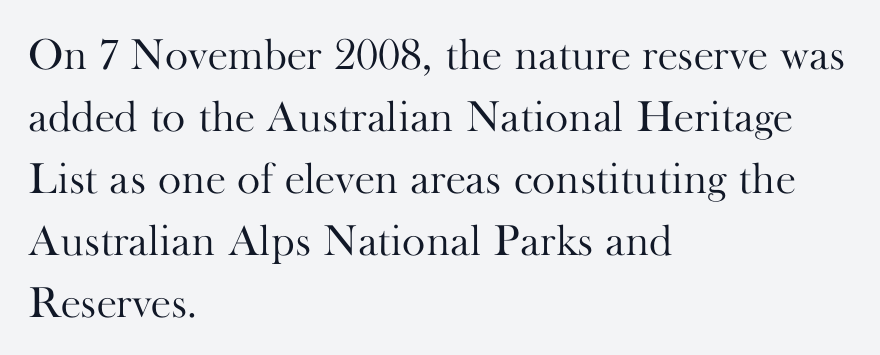
Q: Is the text bold? A: No.
Q: Is the text italic (slanted)? A: No, it is upright.
Q: Is the typeface a serif or a sans-serif typeface? A: Serif.
Q: Is the text underlined? A: No.
Q: How is the paragraph aligned? A: Left-aligned.
Q: Is the spacing between letters normal or unusually wide? A: Normal.
Q: Is the spacing between lines tight, normal or loose? A: Normal.
Q: Width (condensed, normal, or wide)? A: Normal.
Q: Stroke contrast? A: High.
Q: x-height? A: Small.
Q: Monospaced? A: No.
